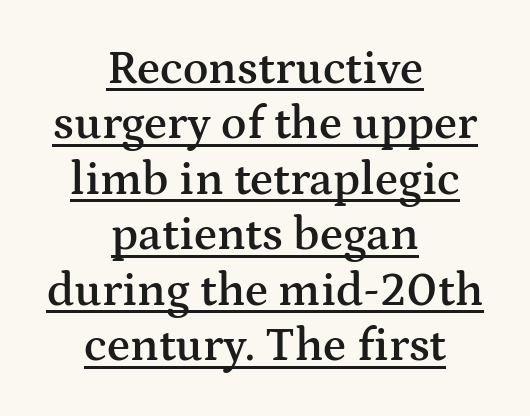
Q: Is the text bold? A: Semi-bold.
Q: Is the text italic (slanted)? A: No, it is upright.
Q: Is the typeface a serif or a sans-serif typeface? A: Serif.
Q: Is the text underlined? A: Yes.
Q: How is the paragraph aligned? A: Centered.
Q: Is the spacing between letters normal or unusually wide? A: Normal.
Q: Width (condensed, normal, or wide)? A: Wide.
Q: Stroke contrast? A: Medium.
Q: x-height? A: Medium.
Q: Monospaced? A: No.
